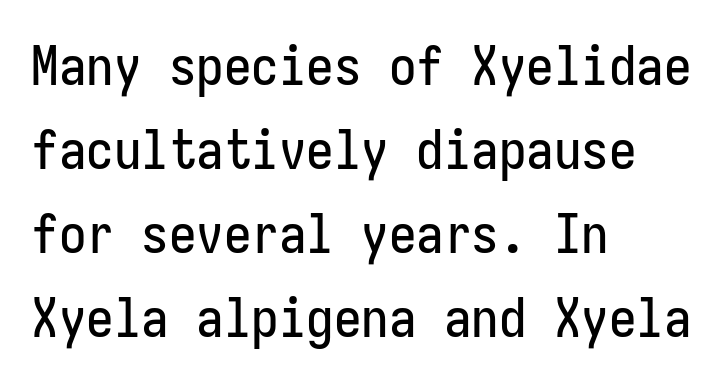
Q: Is the text italic (slanted)? A: No, it is upright.
Q: Is the typeface a serif or a sans-serif typeface? A: Sans-serif.
Q: Is the text underlined? A: No.
Q: How is the paragraph aligned? A: Left-aligned.
Q: Is the spacing between letters normal or unusually wide? A: Normal.
Q: Is the spacing between lines tight, normal or loose? A: Normal.
Q: Width (condensed, normal, or wide)? A: Condensed.
Q: Stroke contrast? A: Low.
Q: x-height? A: Medium.
